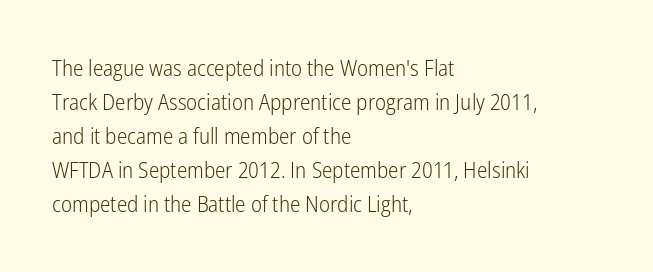
Q: Is the text bold? A: No.
Q: Is the text italic (slanted)? A: No, it is upright.
Q: Is the text underlined? A: No.
Q: How is the paragraph aligned? A: Left-aligned.
Q: Is the spacing between letters normal or unusually wide? A: Normal.
Q: Is the spacing between lines tight, normal or loose? A: Normal.
